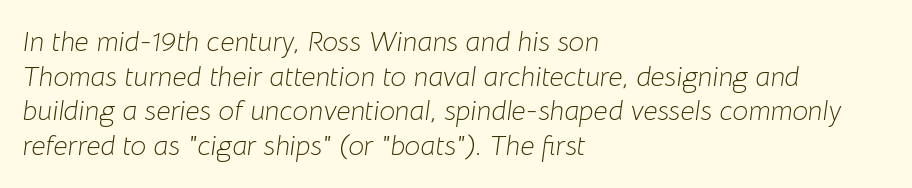
Do the characters align in a grid? No, the font is proportional. The gap between lines stays unmarked. In terms of posture, this sample is oblique. What stands out about the letter spacing? Nothing — it is the standard amount.
